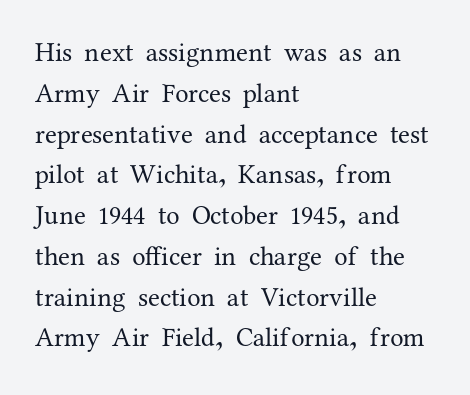
The image shows 27 px text type, upright; set left-aligned, normal line spacing (1.51x), normal letter spacing, not underlined.
